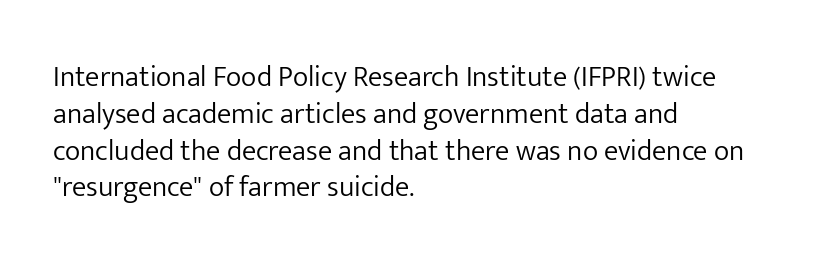
Q: Is the text bold? A: No.
Q: Is the text italic (slanted)? A: No, it is upright.
Q: Is the typeface a serif or a sans-serif typeface? A: Sans-serif.
Q: Is the text underlined? A: No.
Q: How is the paragraph aligned? A: Left-aligned.
Q: Is the spacing between letters normal or unusually wide? A: Normal.
Q: Is the spacing between lines tight, normal or loose? A: Normal.
Q: Width (condensed, normal, or wide)? A: Normal.
Q: Stroke contrast? A: Low.
Q: x-height? A: Medium.
Q: Monospaced? A: No.
